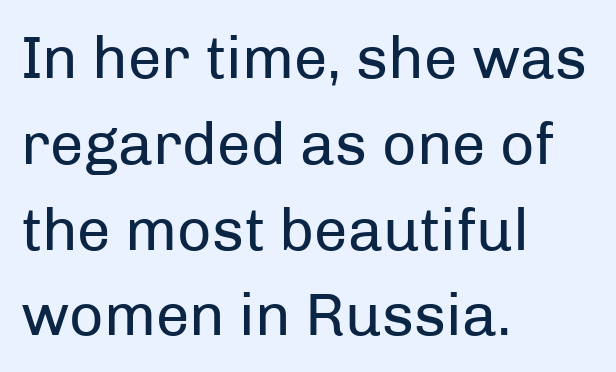
Short note: letters normally spaced. Type without underlining. Serifs: no, the terminals of the letterforms are clean. The font sits on the lighter half of the weight spectrum, regular included. Casual observation: everything's shoved over to the left. Summary of vertical rhythm: regular, with standard interline spacing.
